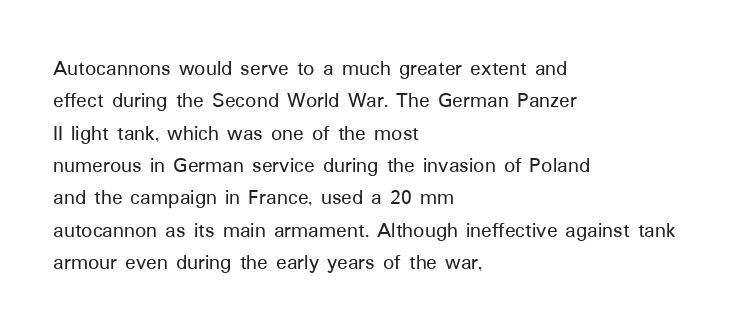
Bare-footed words on every line. The space between consecutive lines is moderate. Caption: standard tracking, unaltered. The lettering holds an erect, upright posture throughout. The text block is weighted toward the left margin, trailing off unevenly rightward.
